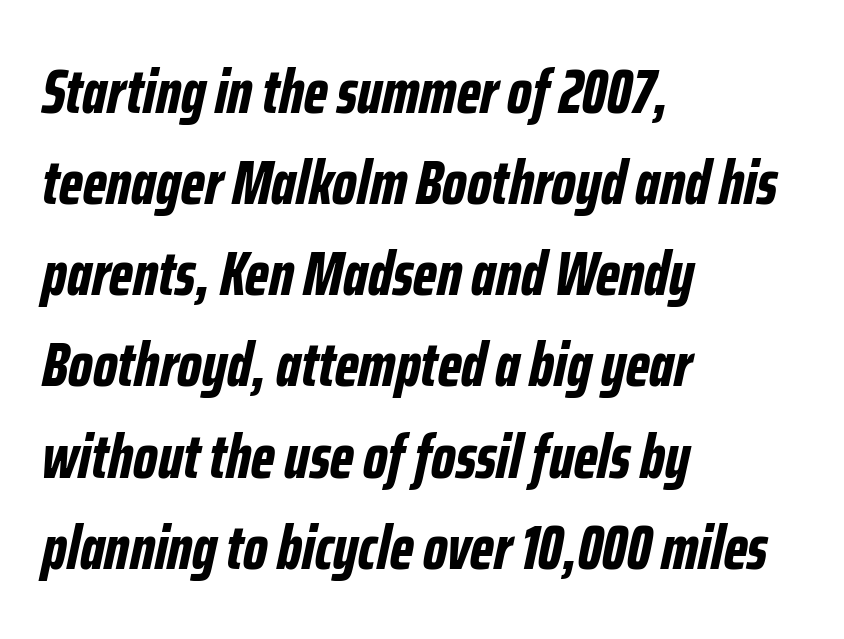
The image shows 62 px bold, condensed type, italic (leaning right); set left-aligned, normal line spacing (1.47x), normal letter spacing, not underlined; low stroke contrast and a medium x-height.
